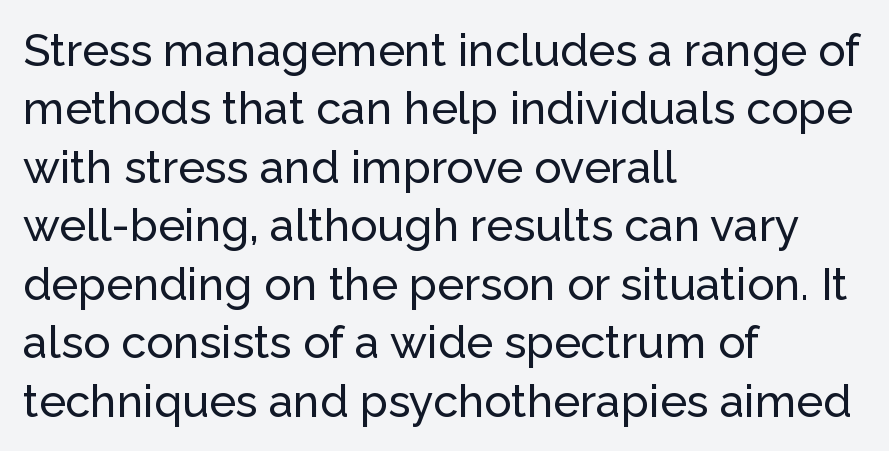
{"serif": "no", "italic": "no", "width": "normal", "stroke_contrast": "low", "x_height": "medium", "monospaced": "no", "underline": "no", "align": "left", "line_spacing": "normal", "line_spacing_ratio": 1.3, "letter_spacing": "normal", "letter_spacing_em": 0.0, "glyph_px": 45}
